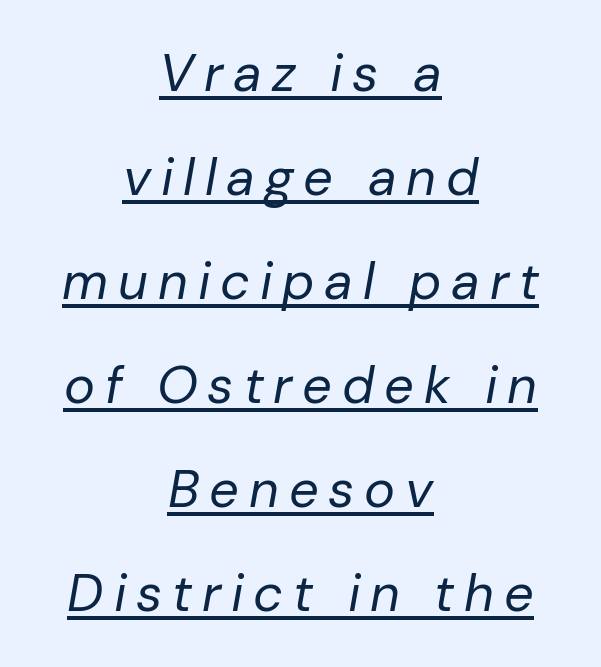
{"italic": "yes", "lean": "right", "slant_degrees": 10, "bold": "no", "weight": "regular", "width": "normal", "stroke_contrast": "low", "x_height": "medium", "monospaced": "no", "underline": "yes", "align": "center", "line_spacing": "loose", "line_spacing_ratio": 2.0, "glyph_px": 52}
